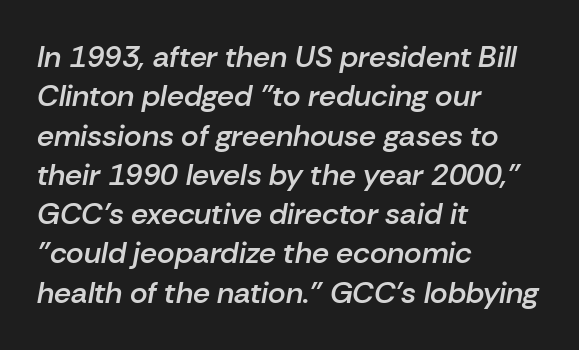
The image shows 30 px semibold type, italic (leaning right); set left-aligned, normal line spacing (1.31x), normal letter spacing, not underlined; low stroke contrast and a medium x-height.
